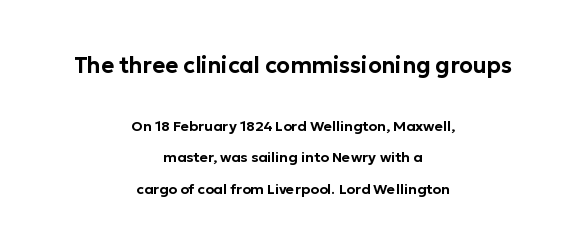
Tall strokes in this sample are plumb rather than angled. Both edges are ragged and mirror each other, which tells us the setting is centered. The glyphs are unaccompanied by any horizontal stroke below them. Large over small — that's the arrangement of the two blocks here. How are the letters spaced? Ordinarily, with no added tracking.
